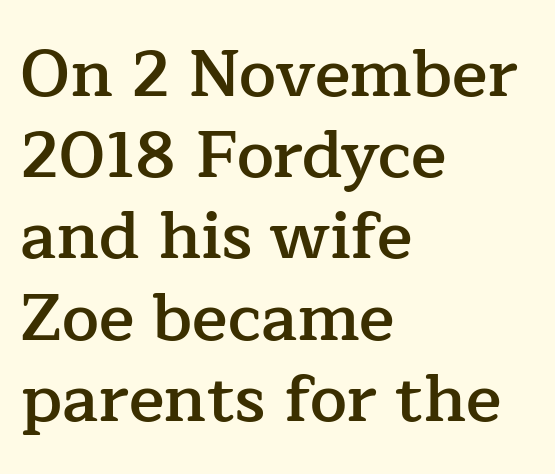
Q: Is the text bold? A: Semi-bold.
Q: Is the text italic (slanted)? A: No, it is upright.
Q: Is the typeface a serif or a sans-serif typeface? A: Serif.
Q: Is the text underlined? A: No.
Q: How is the paragraph aligned? A: Left-aligned.
Q: Is the spacing between letters normal or unusually wide? A: Normal.
Q: Width (condensed, normal, or wide)? A: Normal.
Q: Stroke contrast? A: Low.
Q: x-height? A: Medium.
Q: Monospaced? A: No.
